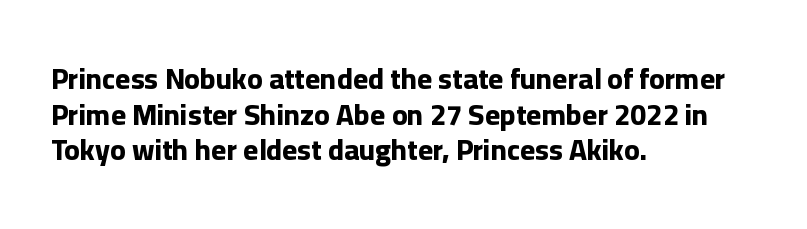
The space directly below the letters is spotless. Students, note that the glyphs here touch the page at normal intervals. On the weight axis this lands at bold, roughly 700. Character widths vary here, with narrow letters taking less room than wide ones. The typography opts for an upright posture over an oblique one. The typesetter chose a ragged-right arrangement here.
